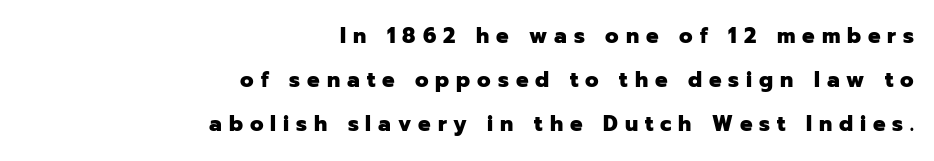
Q: Is the text bold? A: Yes.
Q: Is the text italic (slanted)? A: No, it is upright.
Q: Is the text underlined? A: No.
Q: How is the paragraph aligned? A: Right-aligned.
Q: Is the spacing between letters normal or unusually wide? A: Unusually wide.
Q: Is the spacing between lines tight, normal or loose? A: Loose.
